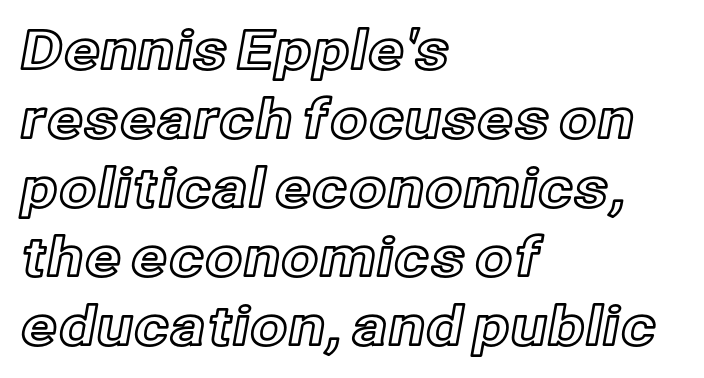
No word sits above an underline. Do the characters align in a grid? No, the font is proportional. Leftover space on each line is placed entirely after the last word. Between one letter and the next there's only the usual sliver of space.
